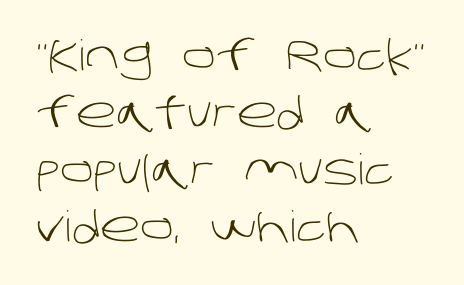
The image shows 42 px light sans-serif type; set left-aligned, normal line spacing (1.36x), normal letter spacing, not underlined; low stroke contrast and a large x-height.
